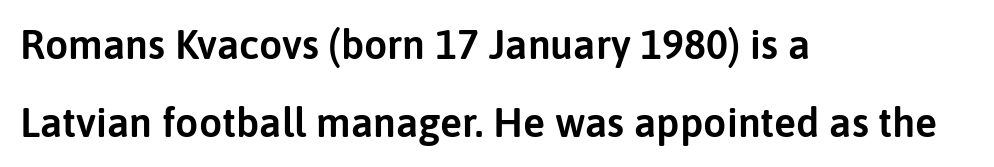
Q: Is the text italic (slanted)? A: No, it is upright.
Q: Is the typeface a serif or a sans-serif typeface? A: Sans-serif.
Q: Is the text underlined? A: No.
Q: How is the paragraph aligned? A: Left-aligned.
Q: Is the spacing between letters normal or unusually wide? A: Normal.
Q: Is the spacing between lines tight, normal or loose? A: Loose.
Q: Width (condensed, normal, or wide)? A: Normal.
Q: Stroke contrast? A: Low.
Q: x-height? A: Medium.
Q: Monospaced? A: No.
